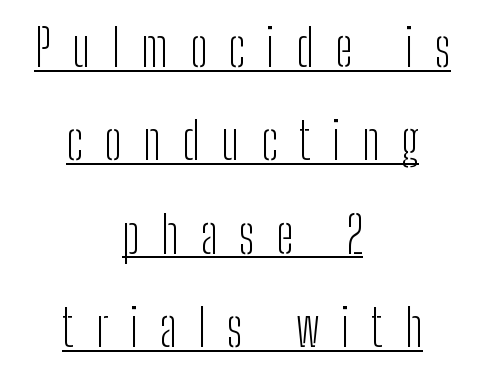
{"serif": "no", "italic": "no", "bold": "no", "weight": "light", "width": "condensed", "stroke_contrast": "low", "x_height": "medium", "monospaced": "no", "underline": "yes", "align": "center", "line_spacing_ratio": 1.83, "letter_spacing": "wide", "letter_spacing_em": 0.42, "glyph_px": 51}
